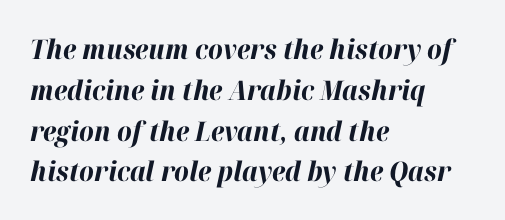
Letters rest on an invisible, unmarked baseline. Observe the lean: these are italic letterforms. Leftover space on each line is placed entirely after the last word. Whoever set this chose a conventional vertical rhythm. Between one letter and the next there's only the usual sliver of space. The passage shown is emphatically bold.
